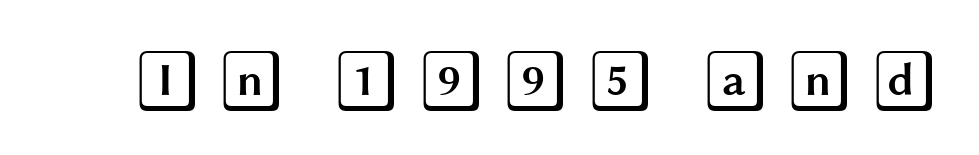
Q: Is the text italic (slanted)? A: No, it is upright.
Q: Is the text underlined? A: No.
Q: Is the spacing between letters normal or unusually wide? A: Unusually wide.
Q: Width (condensed, normal, or wide)? A: Wide.
Q: x-height? A: Large.
